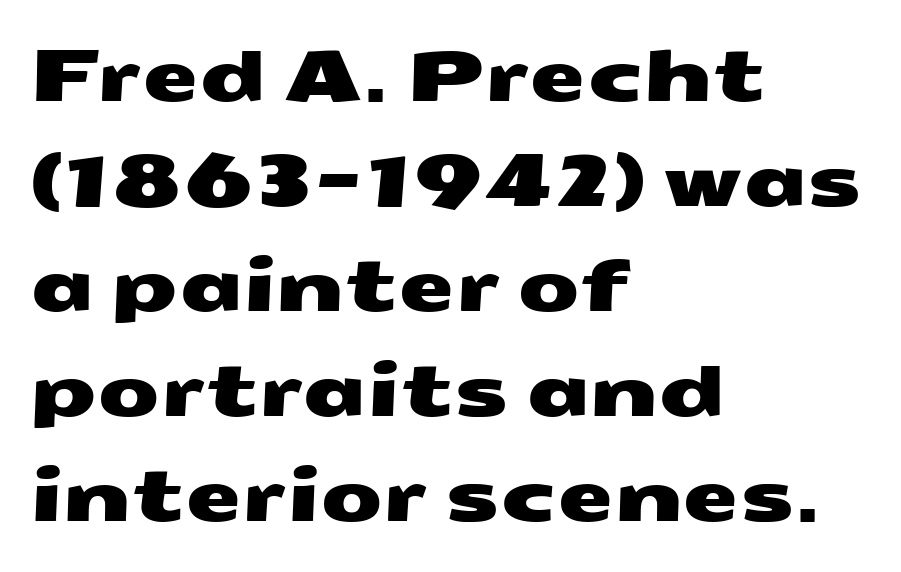
{"serif": "no", "width": "wide", "stroke_contrast": "medium", "x_height": "medium", "monospaced": "no", "underline": "no", "align": "left", "line_spacing": "normal", "line_spacing_ratio": 1.46, "letter_spacing": "normal", "letter_spacing_em": 0.0, "glyph_px": 72}
